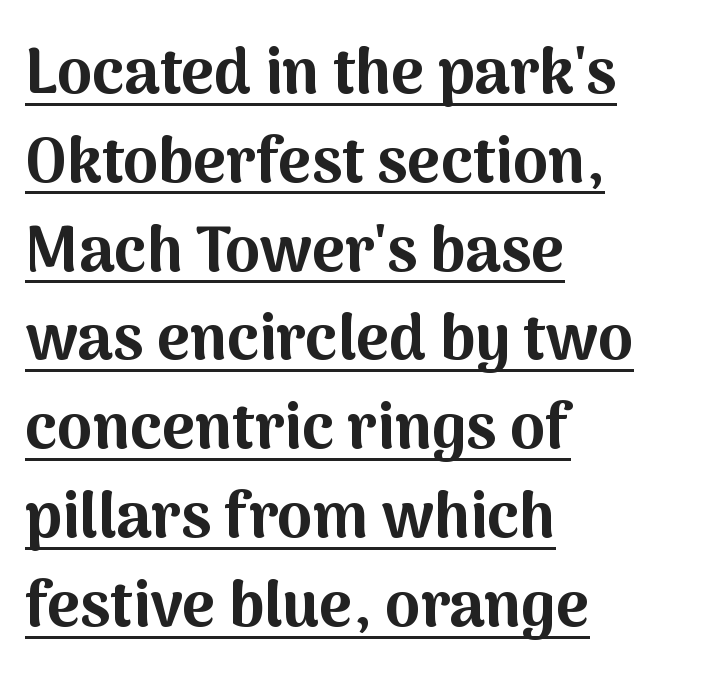
The characters look thick and weighty, a clear bold. The passage shown is underscored from start to finish. This is roman type, the default non-slanted kind. Tracking here is standard; glyphs follow each other at the usual distance.
